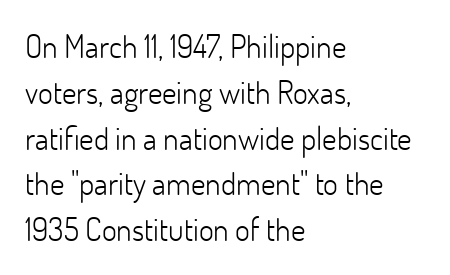
The image shows 32 px light sans-serif type, upright; set left-aligned, normal line spacing (1.43x), normal letter spacing, not underlined; low stroke contrast and a small x-height.
